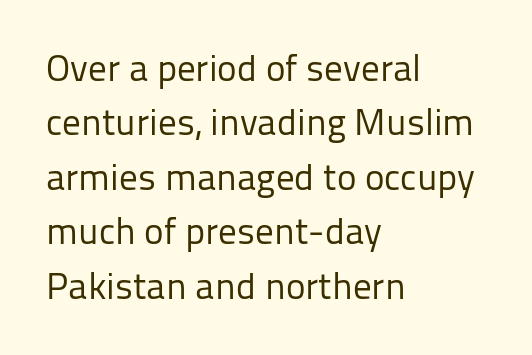
Is this a fixed-width face? No — the glyphs have proportional, varying widths. Bare-footed words on every line. Serifs: no, the terminals of the letterforms are clean. Default kerning and tracking; the words read as compact shapes. Notice how the stems are strictly vertical — no italics here.
